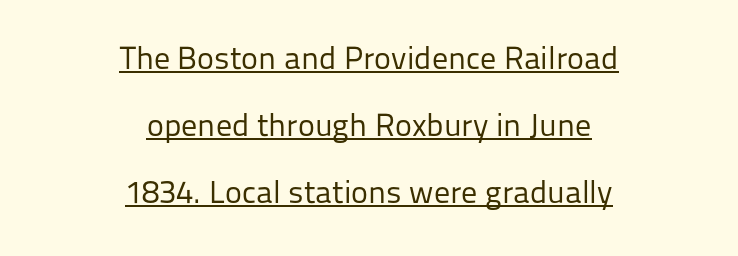
Line spacing here is loose. In terms of letterspacing, this is plain default setting. Is this a fixed-width face? No — the glyphs have proportional, varying widths. Every word sits above its own underline. Ordinary non-slanted type is in use. Does the copy run flush right? No — it is centered line by line.
